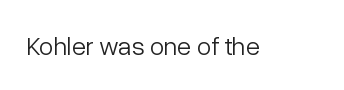
Q: Is the text bold? A: No.
Q: Is the text italic (slanted)? A: No, it is upright.
Q: Is the text underlined? A: No.
Q: Is the spacing between letters normal or unusually wide? A: Normal.
